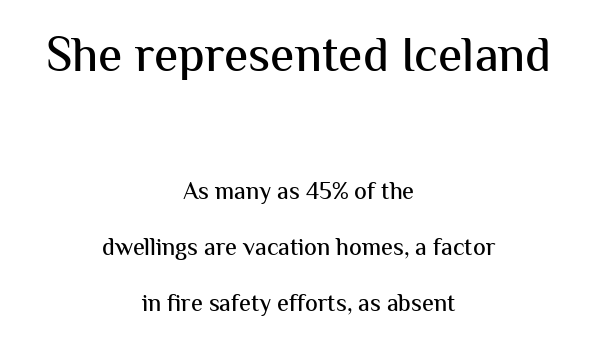
The image shows 49 px sans-serif type, upright; set centered, loose line spacing (2.33x), normal letter spacing, not underlined; the first (top) block is 2.04x larger; medium stroke contrast and a medium x-height.
